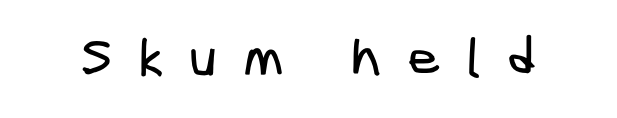
Tracking value appears strongly positive — letters spread wide. Letterform terminals end flat and unadorned throughout the passage. Words float on clear page, feet unadorned.
